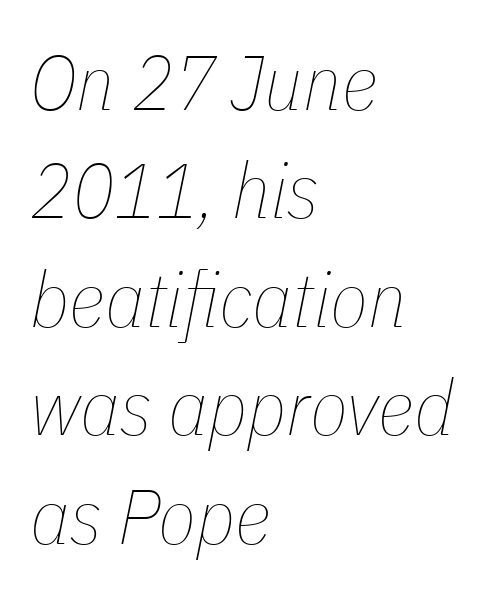
Q: Is the text bold? A: No.
Q: Is the text italic (slanted)? A: Yes, it leans right by about 11 degrees.
Q: Is the text underlined? A: No.
Q: How is the paragraph aligned? A: Left-aligned.
Q: Is the spacing between letters normal or unusually wide? A: Normal.
Q: Is the spacing between lines tight, normal or loose? A: Normal.
Q: Width (condensed, normal, or wide)? A: Condensed.
Q: Stroke contrast? A: Low.
Q: x-height? A: Medium.
Q: Monospaced? A: No.
